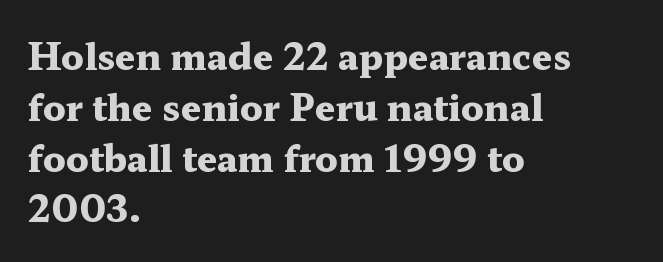
{"serif": "yes", "italic": "no", "bold": "yes", "weight": "heavy", "width": "wide", "stroke_contrast": "medium", "x_height": "medium", "monospaced": "no", "underline": "no", "align": "left", "line_spacing": "normal", "line_spacing_ratio": 1.41, "letter_spacing": "normal", "letter_spacing_em": 0.0, "glyph_px": 36}
